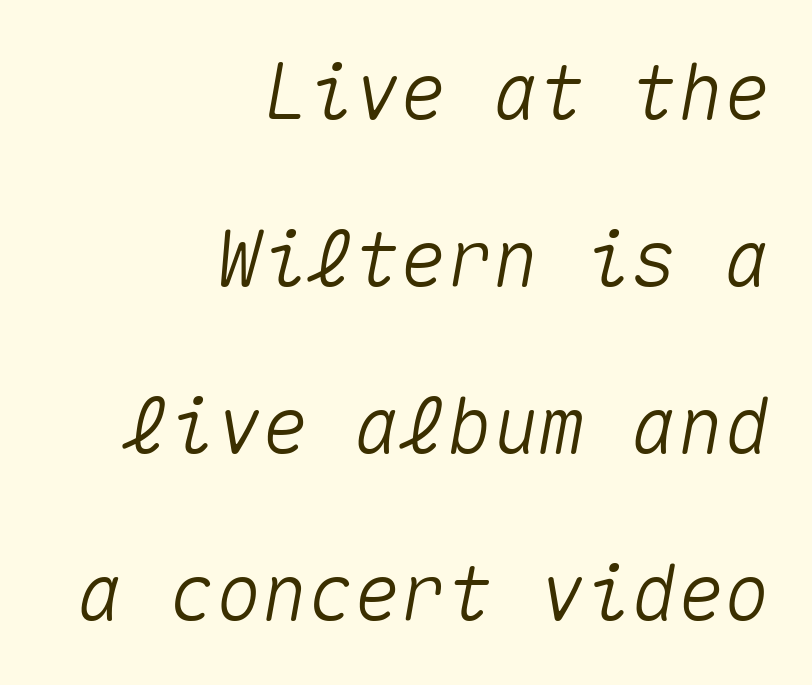
The image shows 77 px text type, italic (leaning right), monospaced; set right-aligned, loose line spacing (2.17x), normal letter spacing, not underlined; medium stroke contrast and a medium x-height.
